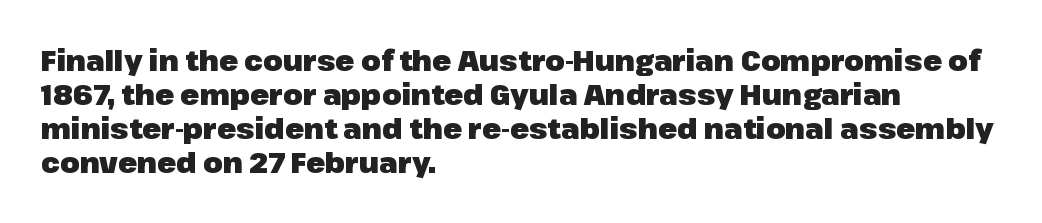
The image shows 28 px heavy sans-serif type, upright; set left-aligned, line spacing 1.21x, normal letter spacing, not underlined; low stroke contrast and a medium x-height.
